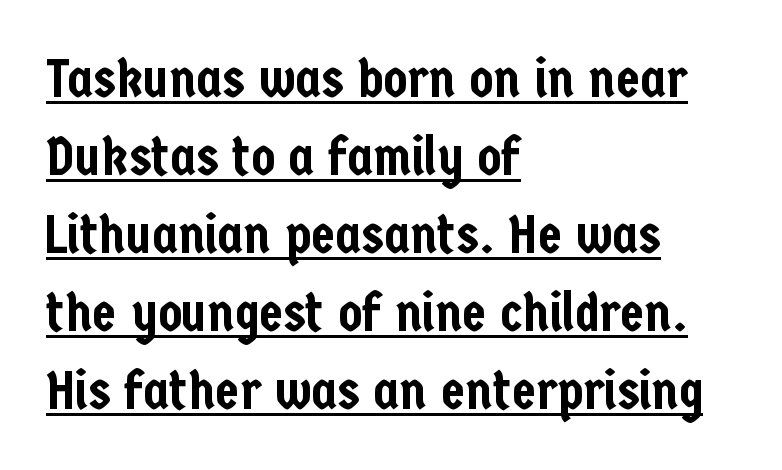
The image shows 55 px condensed sans-serif type, upright; set left-aligned, normal line spacing (1.42x), normal letter spacing, underlined; low stroke contrast and a medium x-height.
